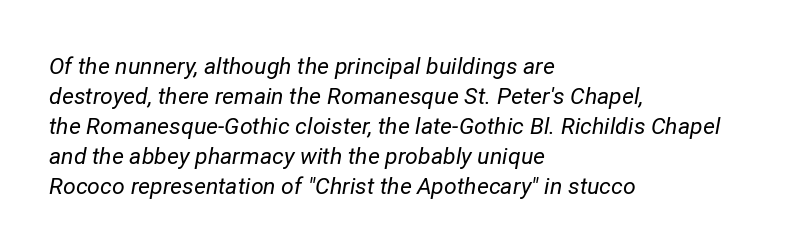
{"italic": "yes", "lean": "right", "slant_degrees": 12, "bold": "no", "underline": "no", "align": "left", "line_spacing": "normal", "line_spacing_ratio": 1.3, "letter_spacing": "normal", "letter_spacing_em": 0.0, "glyph_px": 23}
